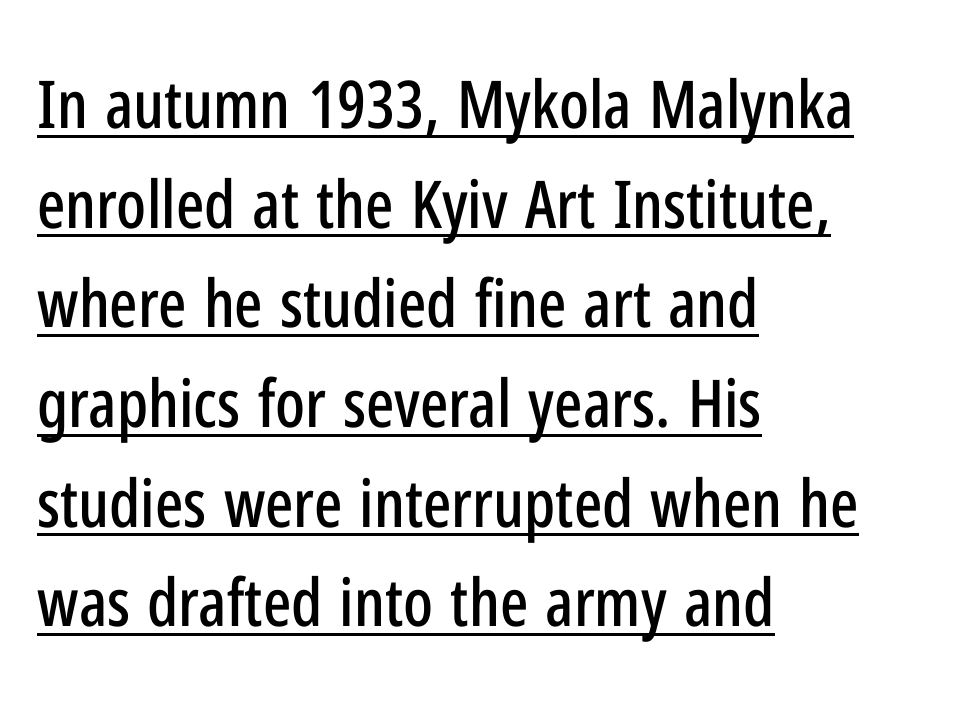
The image shows 66 px condensed sans-serif type, upright; set left-aligned, normal line spacing (1.51x), normal letter spacing, underlined; low stroke contrast and a medium x-height.
